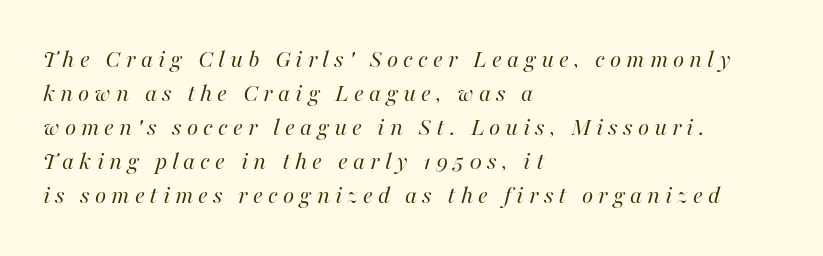
The image shows 26 px text type, italic (leaning right); set left-aligned, normal line spacing (1.31x), not underlined.
